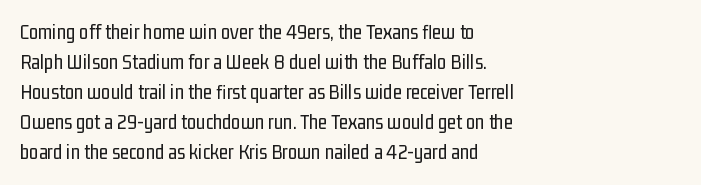
Compared with typical body copy, the letter spacing here is the same. The text block is weighted toward the left margin, trailing off unevenly rightward. The foot of each line stays bare and open. Evenly set lines give the paragraph a standard silhouette. Stroke thickness stays within the range of a standard reading face or lighter.
